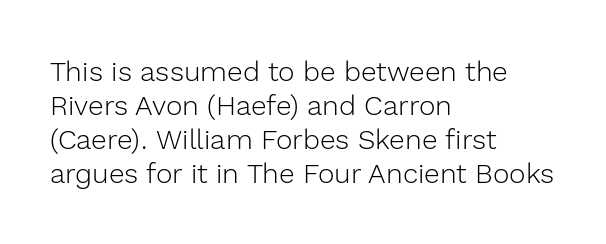
Check under the words: just untouched page. These lines keep a tight, regular rhythm from letter to letter. These lines stack with their left ends in a neat column. Nothing heavy about these letters — not bold at all.
